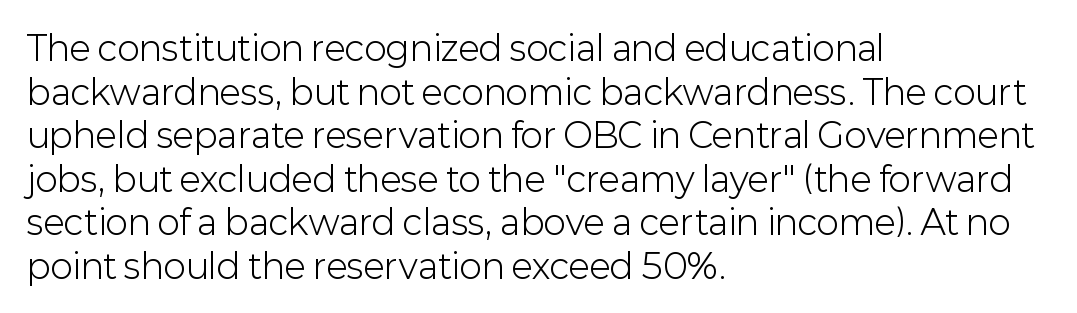
Check under the words: just untouched page. Caption: standard tracking, unaltered. Summary of vertical rhythm: regular, with standard interline spacing. This sample has the flowing, uneven cadence of proportional lettering. Typographically, this falls in the sans-serif category.
